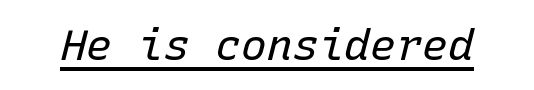
{"italic": "yes", "lean": "right", "slant_degrees": 15, "bold": "no", "weight": "regular", "width": "normal", "stroke_contrast": "low", "x_height": "medium", "monospaced": "yes", "underline": "yes", "letter_spacing": "normal", "letter_spacing_em": 0.0, "glyph_px": 43}
